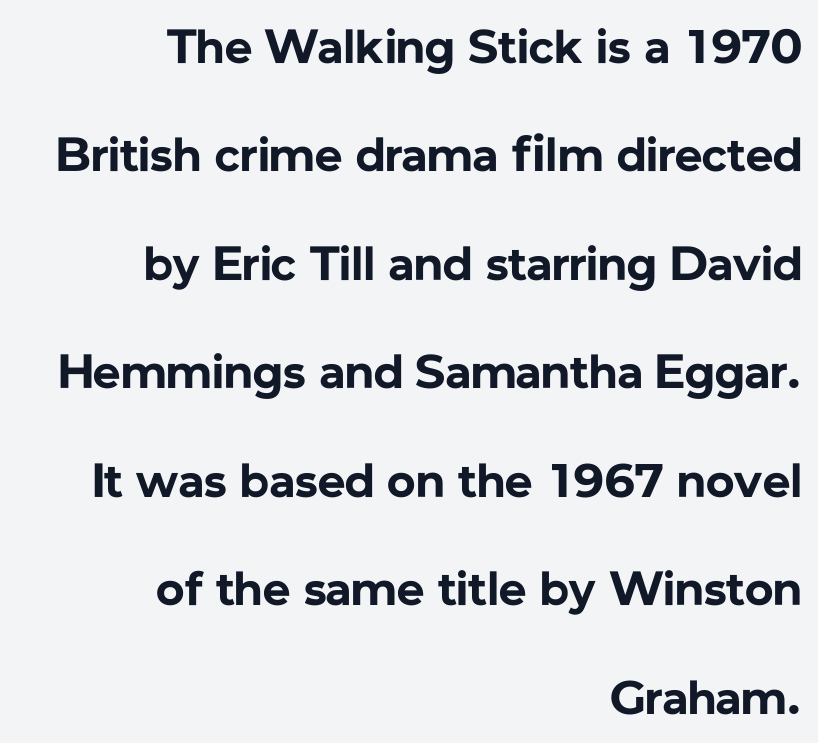
{"serif": "no", "italic": "no", "bold": "yes", "weight": "bold", "width": "normal", "stroke_contrast": "low", "x_height": "medium", "monospaced": "no", "underline": "no", "align": "right", "line_spacing": "loose", "line_spacing_ratio": 2.26, "letter_spacing": "normal", "letter_spacing_em": 0.0, "glyph_px": 48}
